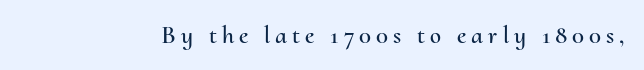
The glyphs are unaccompanied by any horizontal stroke below them. The line texture is sparse and dotted thanks to wide tracking. Every stem runs plumb, perpendicular to the baseline.
